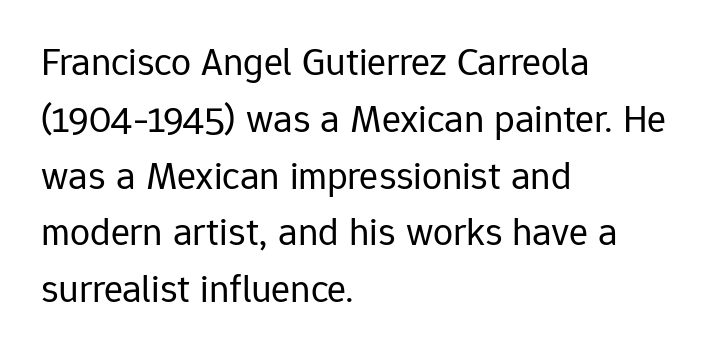
Q: Is the text bold? A: No.
Q: Is the text italic (slanted)? A: No, it is upright.
Q: Is the typeface a serif or a sans-serif typeface? A: Sans-serif.
Q: Is the text underlined? A: No.
Q: How is the paragraph aligned? A: Left-aligned.
Q: Is the spacing between letters normal or unusually wide? A: Normal.
Q: Is the spacing between lines tight, normal or loose? A: Normal.
Q: Width (condensed, normal, or wide)? A: Normal.
Q: Stroke contrast? A: Low.
Q: x-height? A: Medium.
Q: Monospaced? A: No.
